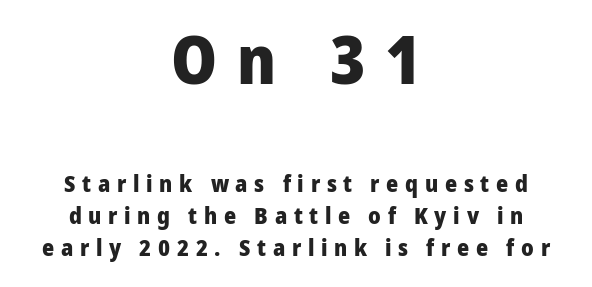
{"serif": "no", "italic": "no", "bold": "yes", "weight": "heavy", "width": "normal", "stroke_contrast": "low", "x_height": "medium", "monospaced": "no", "underline": "no", "align": "center", "line_spacing": "normal", "line_spacing_ratio": 1.39, "letter_spacing": "wide", "letter_spacing_em": 0.29, "larger_block": "first", "size_ratio": 2.96, "glyph_px": 68}
